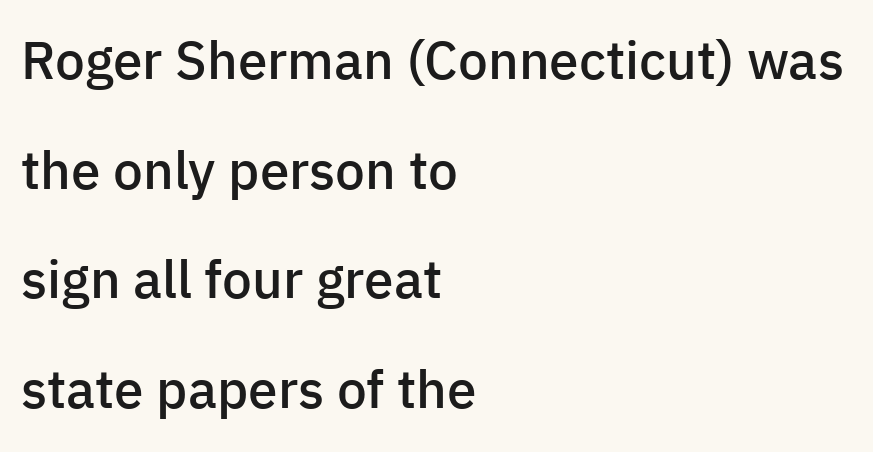
{"serif": "no", "italic": "no", "bold": "semi", "weight": "semibold", "width": "normal", "stroke_contrast": "low", "x_height": "medium", "monospaced": "no", "underline": "no", "align": "left", "line_spacing": "loose", "line_spacing_ratio": 2.07, "letter_spacing": "normal", "letter_spacing_em": 0.0, "glyph_px": 53}
